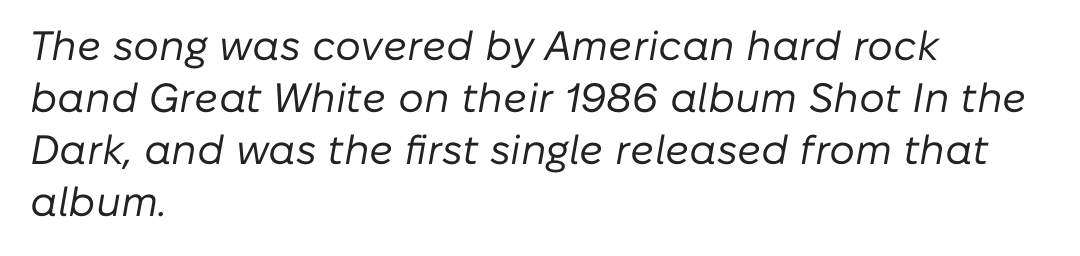
Q: Is the text bold? A: No.
Q: Is the text italic (slanted)? A: Yes, it leans right by about 10 degrees.
Q: Is the text underlined? A: No.
Q: How is the paragraph aligned? A: Left-aligned.
Q: Is the spacing between letters normal or unusually wide? A: Normal.
Q: Is the spacing between lines tight, normal or loose? A: Normal.
Q: Width (condensed, normal, or wide)? A: Normal.
Q: Stroke contrast? A: Low.
Q: x-height? A: Medium.
Q: Monospaced? A: No.
